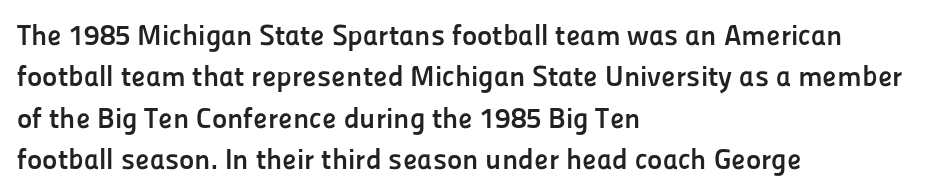
The image shows 29 px semibold sans-serif type, upright; set left-aligned, normal line spacing (1.43x), normal letter spacing, not underlined; low stroke contrast and a medium x-height.
